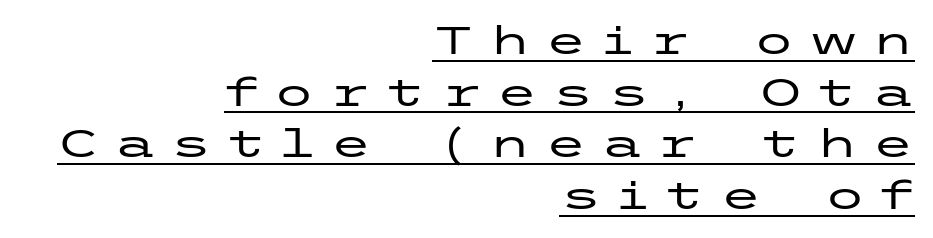
Vertically, the passage feels balanced, rows spaced as you'd expect. The gaps between neighbouring characters are conspicuously large. Emphasis is given by a line drawn under the lettering. The letters stand upright; this is a roman face.
